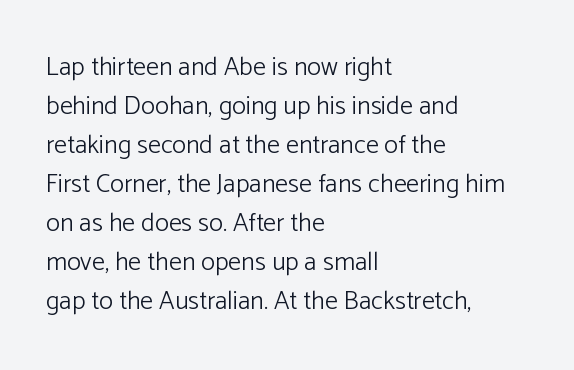
{"italic": "no", "bold": "no", "underline": "no", "align": "left", "line_spacing": "normal", "line_spacing_ratio": 1.5, "letter_spacing": "normal", "letter_spacing_em": 0.0, "glyph_px": 26}
